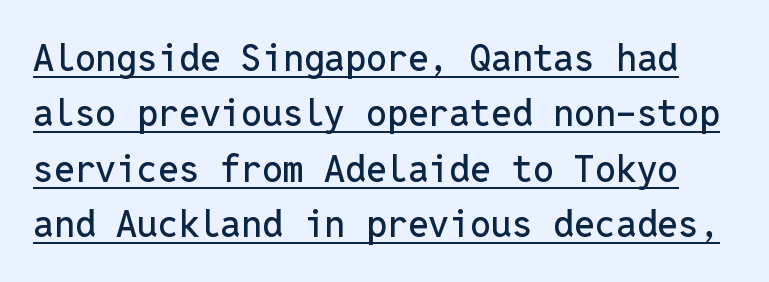
{"serif": "no", "italic": "no", "width": "normal", "stroke_contrast": "low", "x_height": "medium", "monospaced": "yes", "underline": "yes", "line_spacing": "normal", "line_spacing_ratio": 1.5, "letter_spacing": "normal", "letter_spacing_em": 0.0, "glyph_px": 37}
